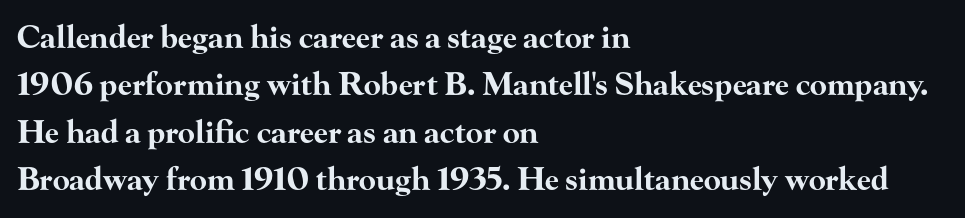
The image shows 31 px bold, wide serif type, upright; set left-aligned, normal line spacing (1.53x), normal letter spacing, not underlined; high stroke contrast and a small x-height.
